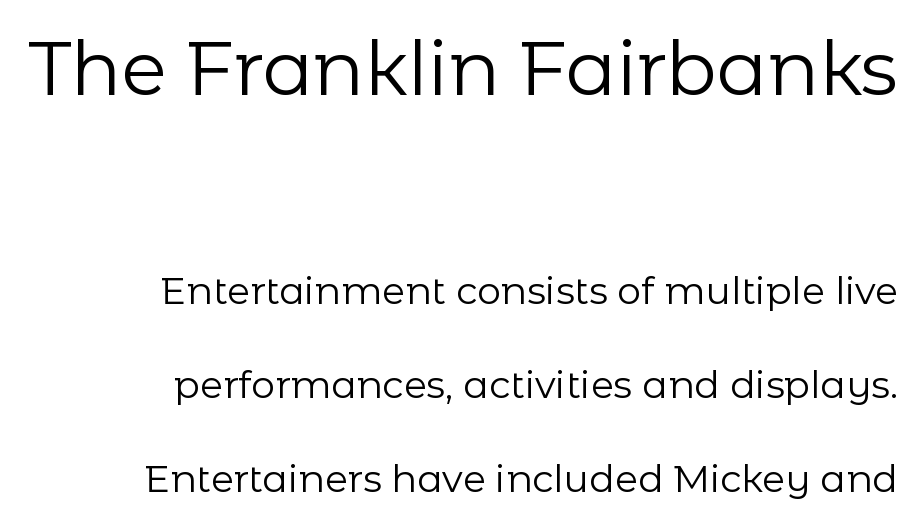
The cut favours lightness, reaching ordinary text weight at its darkest. Caption: multi-line text, flush right, ragged left. Nope, not italic — everything's standing straight. The passage shown has conventional tracking throughout. In this sample the first text group is rendered at the bigger scale. The letters advance in unequal steps, a hallmark of proportional type.
